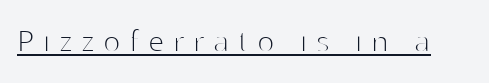
The letters advance in unequal steps, a hallmark of proportional type. The specimen reads as upright at a glance. Classification — sans serif. Notice how a bar underscores the lettering throughout.
